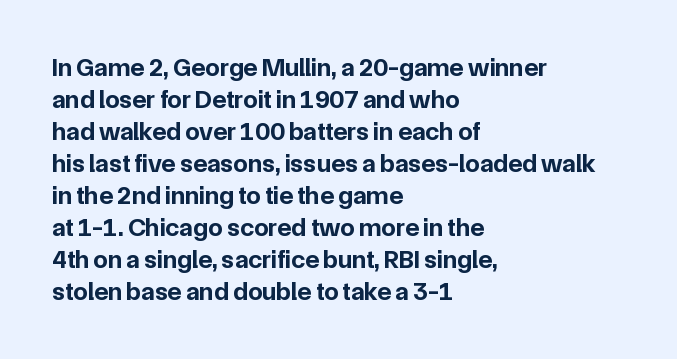
The image shows 26 px bold type, upright; set left-aligned, line spacing 1.23x, normal letter spacing, not underlined.
